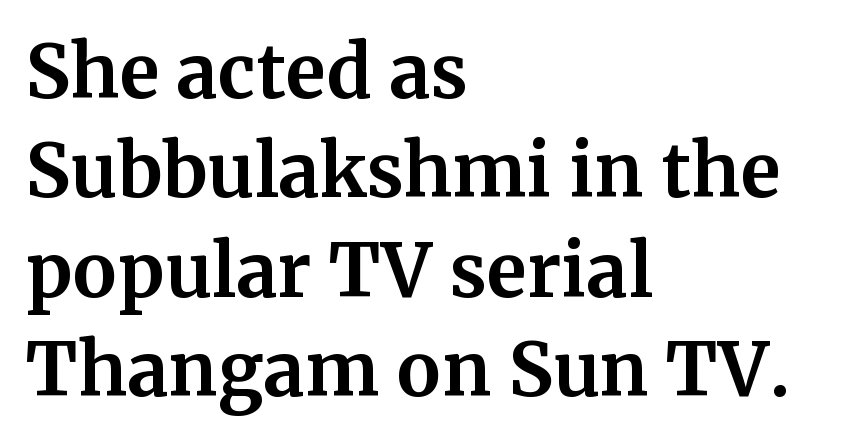
{"serif": "yes", "italic": "no", "bold": "yes", "weight": "bold", "width": "normal", "stroke_contrast": "medium", "x_height": "medium", "monospaced": "no", "underline": "no", "align": "left", "line_spacing": "normal", "line_spacing_ratio": 1.36, "letter_spacing": "normal", "letter_spacing_em": 0.0, "glyph_px": 73}
